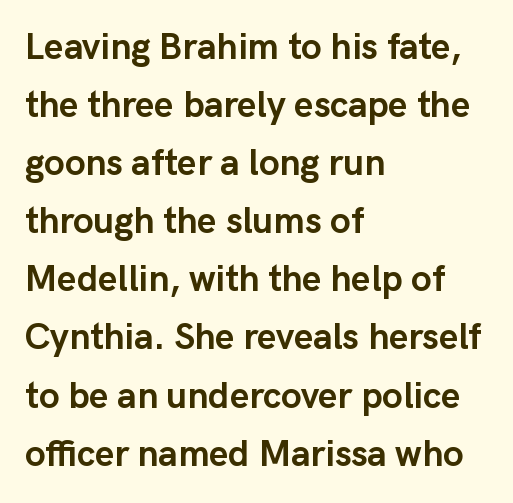
Q: Is the text bold? A: Yes.
Q: Is the text italic (slanted)? A: No, it is upright.
Q: Is the typeface a serif or a sans-serif typeface? A: Sans-serif.
Q: Is the text underlined? A: No.
Q: How is the paragraph aligned? A: Left-aligned.
Q: Is the spacing between letters normal or unusually wide? A: Normal.
Q: Is the spacing between lines tight, normal or loose? A: Normal.
Q: Width (condensed, normal, or wide)? A: Normal.
Q: Stroke contrast? A: Low.
Q: x-height? A: Medium.
Q: Monospaced? A: No.
